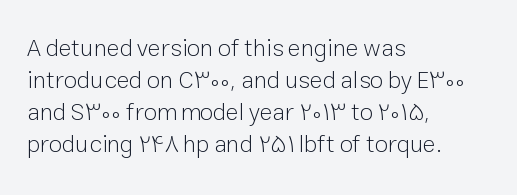
Q: Is the text bold? A: No.
Q: Is the text italic (slanted)? A: No, it is upright.
Q: Is the text underlined? A: No.
Q: How is the paragraph aligned? A: Left-aligned.
Q: Is the spacing between letters normal or unusually wide? A: Normal.
Q: Is the spacing between lines tight, normal or loose? A: Normal.
